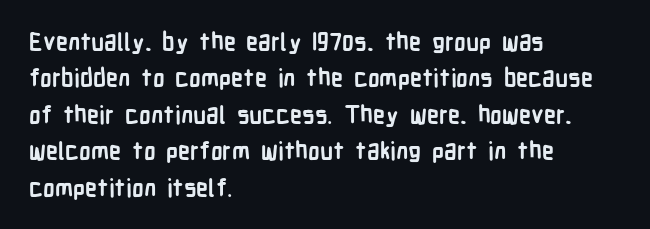
Q: Is the text bold? A: Yes.
Q: Is the text italic (slanted)? A: No, it is upright.
Q: Is the text underlined? A: No.
Q: How is the paragraph aligned? A: Left-aligned.
Q: Is the spacing between letters normal or unusually wide? A: Normal.
Q: Is the spacing between lines tight, normal or loose? A: Normal.
